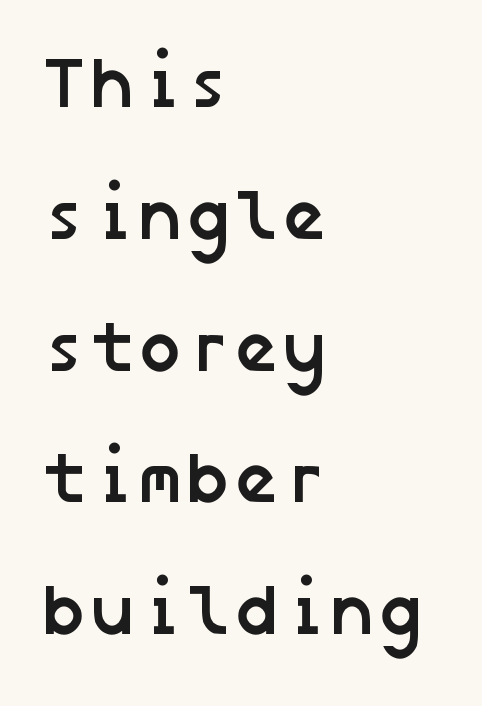
Q: Is the text bold? A: Yes.
Q: Is the typeface a serif or a sans-serif typeface? A: Sans-serif.
Q: Is the text underlined? A: No.
Q: How is the paragraph aligned? A: Left-aligned.
Q: Is the spacing between letters normal or unusually wide? A: Normal.
Q: Width (condensed, normal, or wide)? A: Normal.
Q: Stroke contrast? A: Low.
Q: x-height? A: Medium.
